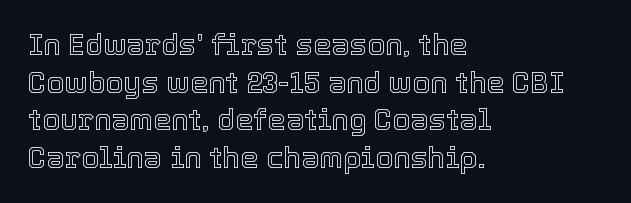
{"italic": "no", "width": "normal", "x_height": "medium", "monospaced": "no", "underline": "no", "align": "left", "line_spacing": "normal", "line_spacing_ratio": 1.3, "letter_spacing": "normal", "letter_spacing_em": 0.0, "glyph_px": 29}
